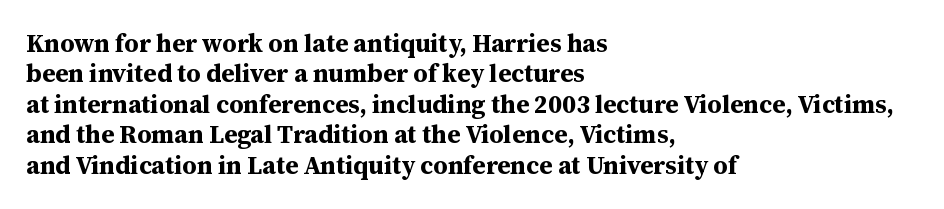
The image shows 25 px bold type, upright; set left-aligned, line spacing 1.22x, normal letter spacing, not underlined.
